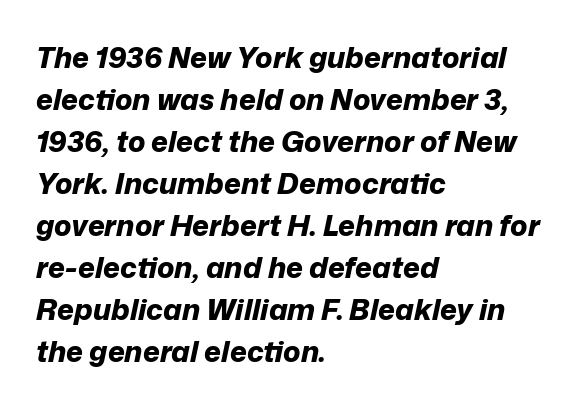
{"italic": "yes", "lean": "right", "slant_degrees": 12, "bold": "yes", "weight": "bold", "width": "normal", "stroke_contrast": "low", "x_height": "medium", "monospaced": "no", "underline": "no", "align": "left", "line_spacing": "normal", "line_spacing_ratio": 1.45, "letter_spacing": "normal", "letter_spacing_em": 0.0, "glyph_px": 29}
